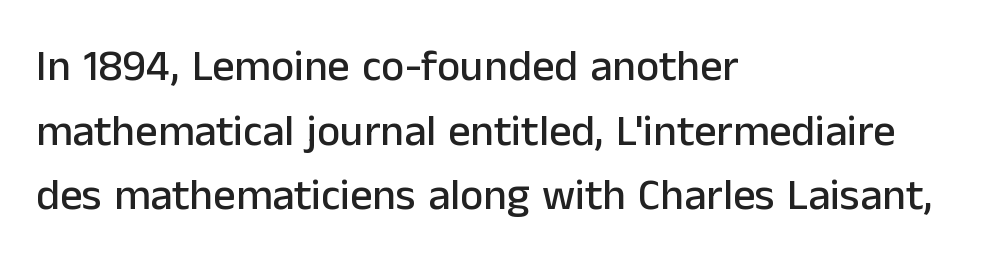
The image shows 44 px sans-serif type, upright; set left-aligned, normal line spacing (1.47x), normal letter spacing, not underlined; low stroke contrast and a medium x-height.
